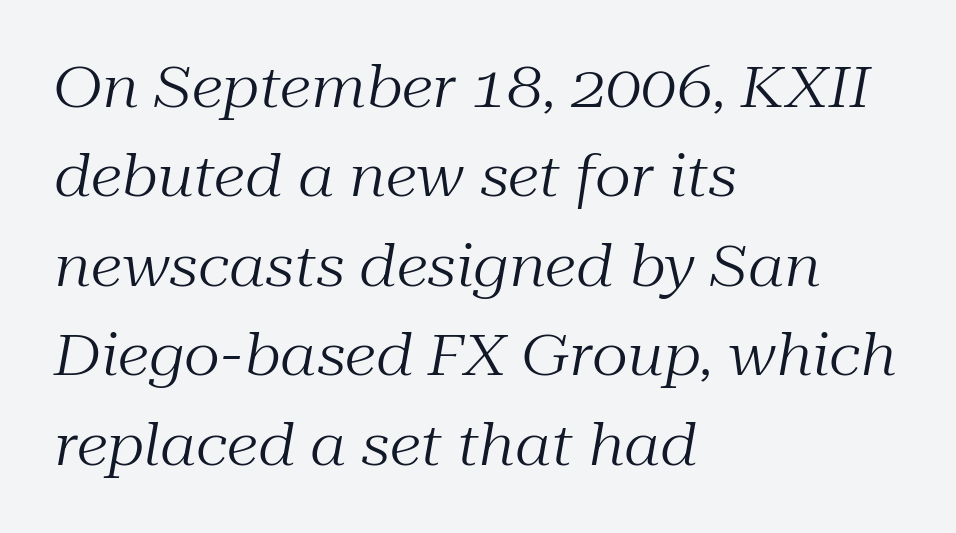
Q: Is the text bold? A: No.
Q: Is the text italic (slanted)? A: Yes, it leans right by about 10 degrees.
Q: Is the typeface a serif or a sans-serif typeface? A: Serif.
Q: Is the text underlined? A: No.
Q: How is the paragraph aligned? A: Left-aligned.
Q: Is the spacing between letters normal or unusually wide? A: Normal.
Q: Is the spacing between lines tight, normal or loose? A: Normal.
Q: Width (condensed, normal, or wide)? A: Normal.
Q: Stroke contrast? A: Medium.
Q: x-height? A: Medium.
Q: Monospaced? A: No.
